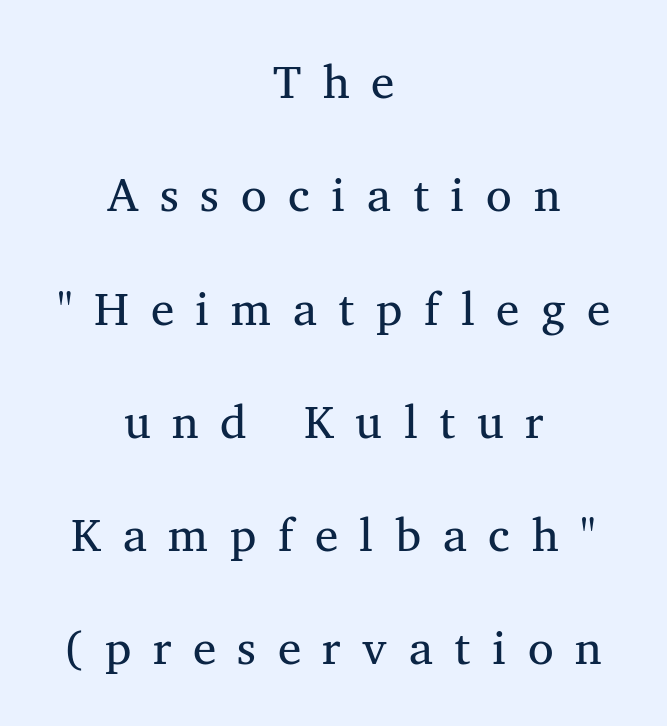
The baseline area is clear. These lines are rendered in a variable-pitch font. Compared with typical paragraphs, the rows here are farther apart. Stroke thickness stays within the range of a standard reading face or lighter. Typographically, this falls in the serif category.
